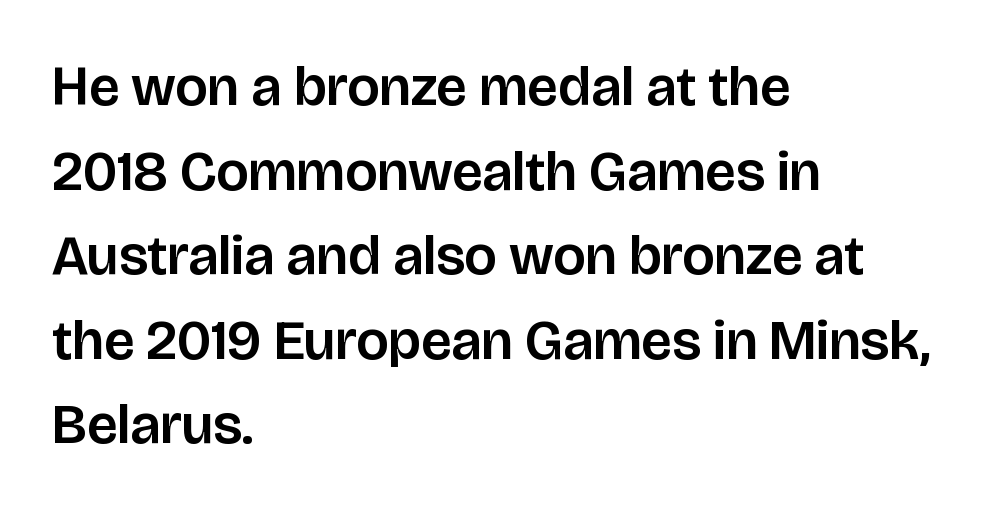
The designer went with a sans here, leaving each stem footless. The passage shown is not underscored anywhere. Nope, not italic — everything's standing straight. Look at the tracking — it's just the regular setting, nothing added. Character widths vary here, with narrow letters taking less room than wide ones.
